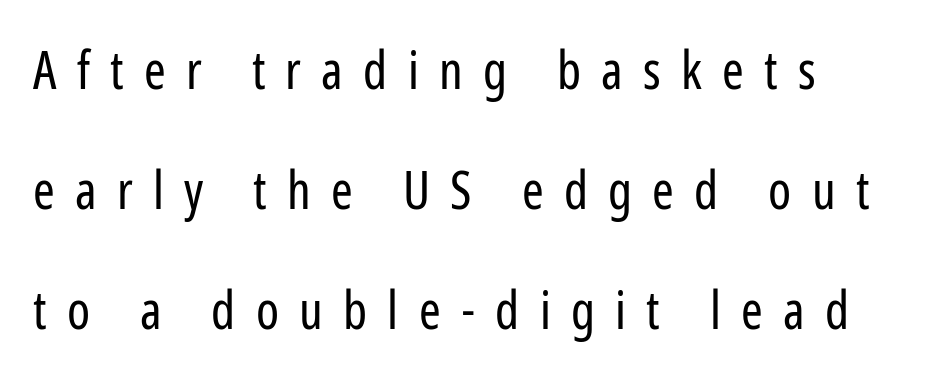
Q: Is the text bold? A: No.
Q: Is the text italic (slanted)? A: No, it is upright.
Q: Is the typeface a serif or a sans-serif typeface? A: Sans-serif.
Q: Is the text underlined? A: No.
Q: Is the spacing between letters normal or unusually wide? A: Unusually wide.
Q: Is the spacing between lines tight, normal or loose? A: Loose.
Q: Width (condensed, normal, or wide)? A: Condensed.
Q: Stroke contrast? A: Low.
Q: x-height? A: Medium.
Q: Monospaced? A: No.
